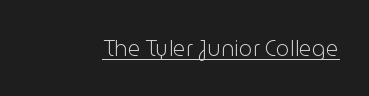
Q: Is the text bold? A: No.
Q: Is the text italic (slanted)? A: No, it is upright.
Q: Is the text underlined? A: Yes.
Q: Is the spacing between letters normal or unusually wide? A: Normal.
